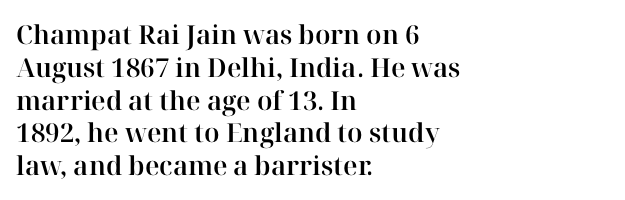
Q: Is the text italic (slanted)? A: No, it is upright.
Q: Is the text underlined? A: No.
Q: How is the paragraph aligned? A: Left-aligned.
Q: Is the spacing between letters normal or unusually wide? A: Normal.
Q: Is the spacing between lines tight, normal or loose? A: Normal.
